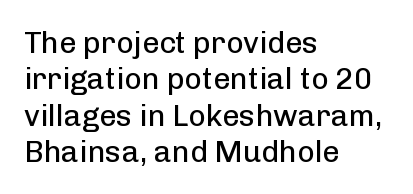
{"serif": "no", "italic": "no", "bold": "no", "weight": "regular", "width": "normal", "stroke_contrast": "low", "x_height": "medium", "monospaced": "no", "underline": "no", "align": "left", "line_spacing_ratio": 1.21, "letter_spacing": "normal", "letter_spacing_em": 0.0, "glyph_px": 30}
